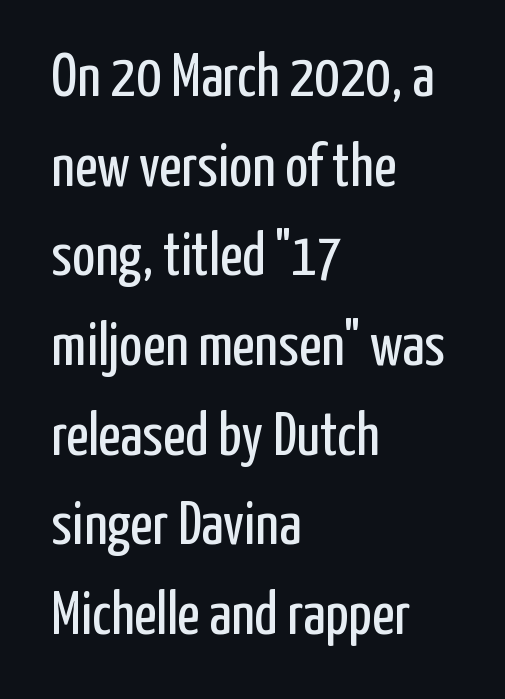
The image shows 61 px regular-weight, condensed sans-serif type, upright; set left-aligned, normal line spacing (1.47x), normal letter spacing, not underlined; low stroke contrast and a medium x-height.
